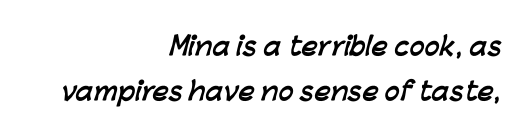
{"bold": "yes", "underline": "no", "align": "right", "line_spacing_ratio": 1.8, "letter_spacing": "normal", "letter_spacing_em": 0.0, "glyph_px": 25}
